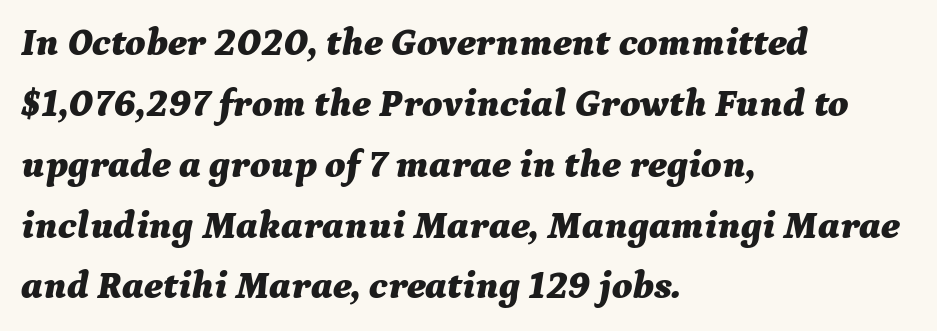
{"italic": "yes", "lean": "right", "slant_degrees": 9, "bold": "yes", "weight": "bold", "width": "normal", "stroke_contrast": "medium", "x_height": "medium", "monospaced": "no", "underline": "no", "align": "left", "line_spacing": "normal", "line_spacing_ratio": 1.56, "letter_spacing": "normal", "letter_spacing_em": 0.0, "glyph_px": 39}
